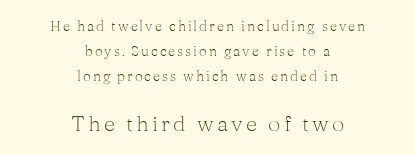
{"italic": "no", "bold": "no", "underline": "no", "align": "center", "line_spacing_ratio": 1.78, "larger_block": "second", "size_ratio": 1.57, "glyph_px": 22}
